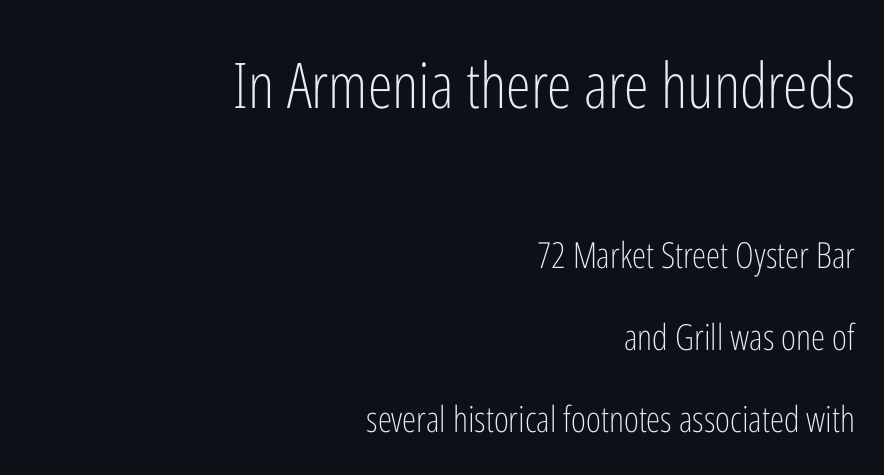
Q: Is the text bold? A: No.
Q: Is the text italic (slanted)? A: No, it is upright.
Q: Is the typeface a serif or a sans-serif typeface? A: Sans-serif.
Q: Is the text underlined? A: No.
Q: How is the paragraph aligned? A: Right-aligned.
Q: Is the spacing between letters normal or unusually wide? A: Normal.
Q: Is the spacing between lines tight, normal or loose? A: Loose.
Q: Which block of text is set in a larger size, the first (top) or the second (bottom)? A: The first (top) one.
Q: Width (condensed, normal, or wide)? A: Condensed.
Q: Stroke contrast? A: Low.
Q: x-height? A: Medium.
Q: Monospaced? A: No.
